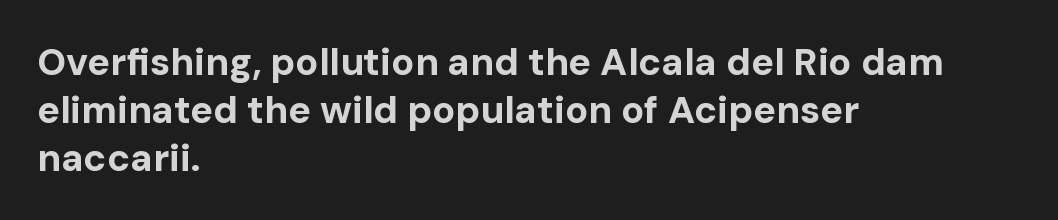
Q: Is the text bold? A: Yes.
Q: Is the text italic (slanted)? A: No, it is upright.
Q: Is the typeface a serif or a sans-serif typeface? A: Sans-serif.
Q: Is the text underlined? A: No.
Q: How is the paragraph aligned? A: Left-aligned.
Q: Is the spacing between letters normal or unusually wide? A: Normal.
Q: Is the spacing between lines tight, normal or loose? A: Normal.
Q: Width (condensed, normal, or wide)? A: Normal.
Q: Stroke contrast? A: Low.
Q: x-height? A: Medium.
Q: Monospaced? A: No.
